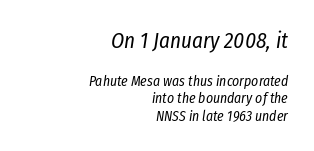
The image shows 23 px text type, italic (leaning right); set right-aligned, line spacing 1.16x, normal letter spacing, not underlined; the first (top) block is 1.53x larger.
